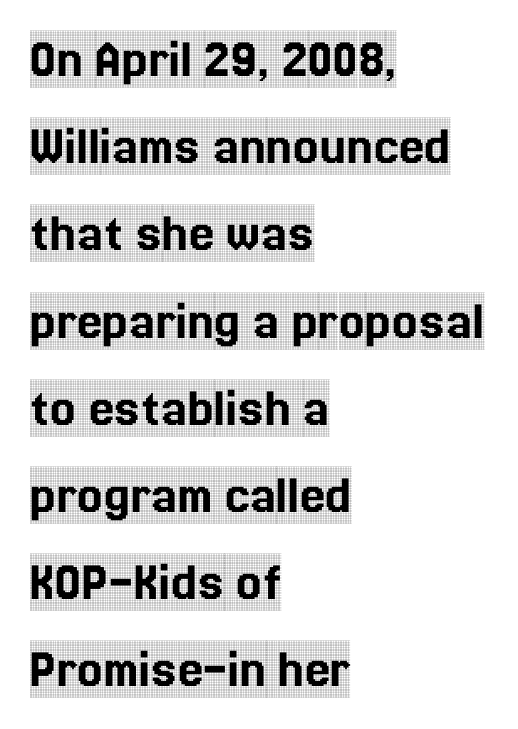
Caption: multi-line text, flush left, ragged right. Ordinary non-slanted type is in use. Each row of text sits above clean, open space. Glyph-to-glyph distance matches everyday printed text.
